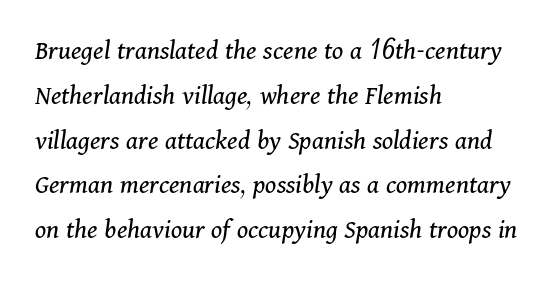
Q: Is the text bold? A: No.
Q: Is the text italic (slanted)? A: Yes, it leans right by about 11 degrees.
Q: Is the typeface a serif or a sans-serif typeface? A: Serif.
Q: Is the text underlined? A: No.
Q: How is the paragraph aligned? A: Left-aligned.
Q: Is the spacing between letters normal or unusually wide? A: Normal.
Q: Is the spacing between lines tight, normal or loose? A: Normal.
Q: Width (condensed, normal, or wide)? A: Normal.
Q: Stroke contrast? A: Medium.
Q: x-height? A: Medium.
Q: Monospaced? A: No.
